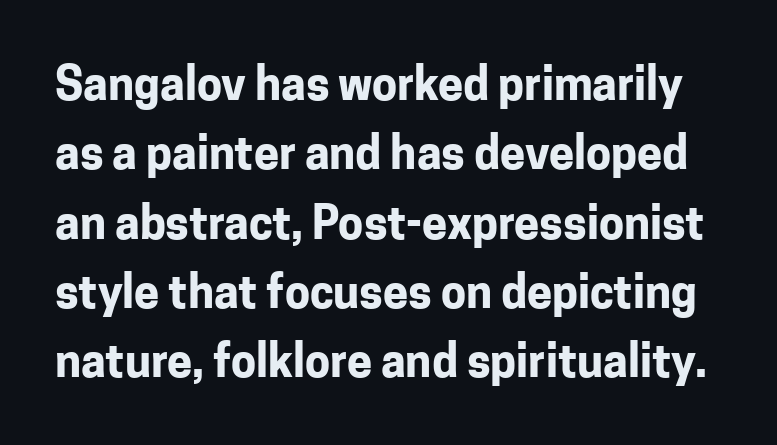
No feet cap the strokes, marking this as sans-serif type. Here the glyphs are tracked normally, forming tight word shapes. A dark, heavy texture on the line: the type is bold. Upright lettering throughout. A bare baseline throughout the passage. How would I describe the line gaps? Plain and ordinary.
